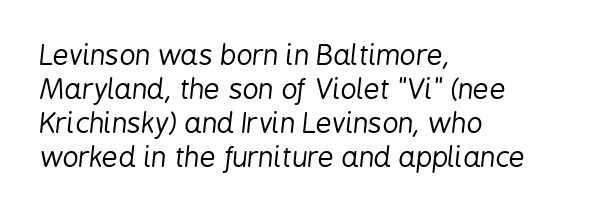
Think of a printed novel: that variable character pitch is what you see here. Stroke mass is kept to a normal reading level or below. These lines are set flush left with a ragged right edge. Beneath every word, the page is bare.
